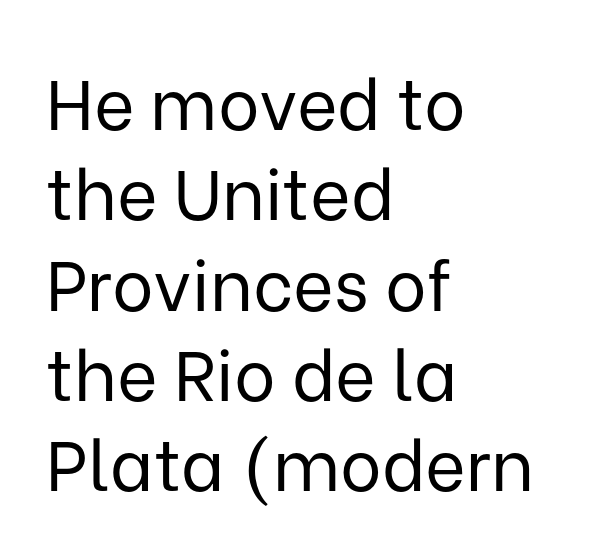
Think of a printed novel: that variable character pitch is what you see here. The vertical gap from one line to the next is medium. The space beneath each line is pristine and unruled. Nope, not italic — everything's standing straight. The passage shown is not bold in any degree. Standard letterfit; no display-style spreading of the glyphs.
